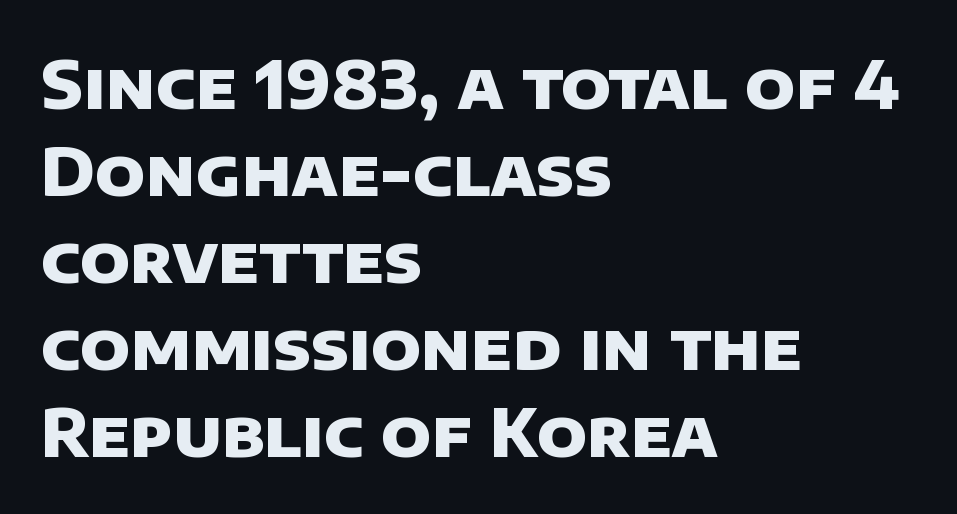
Examine the stroke ends and you'll find no serifs. Heft: maximum for text — a bold. The rows are spaced the way most documents space them. A clean baseline with only descenders dipping below it. The type is set solid horizontally, with unmodified tracking. The paragraph shown leans on its left margin.
